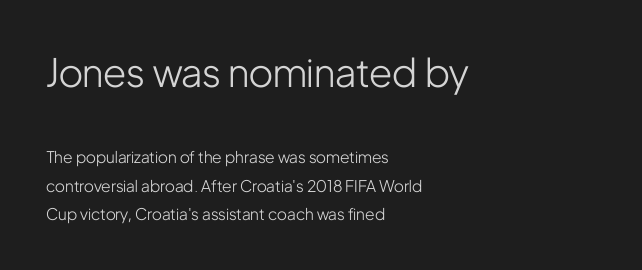
The image shows 39 px light, condensed sans-serif type, upright; set left-aligned, line spacing 1.77x, normal letter spacing, not underlined; the first (top) block is 2.44x larger; low stroke contrast and a medium x-height.
